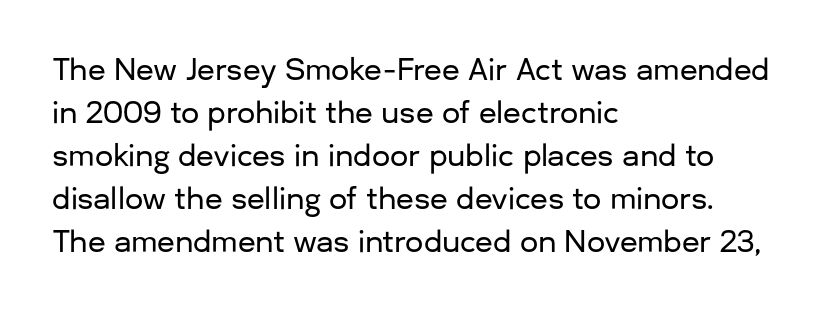
Nope, no serifs anywhere on these letters. If you drew a ruler down the left edge, every line would touch it. This is roman type, the default non-slanted kind. Plain, unruled lines of type.
